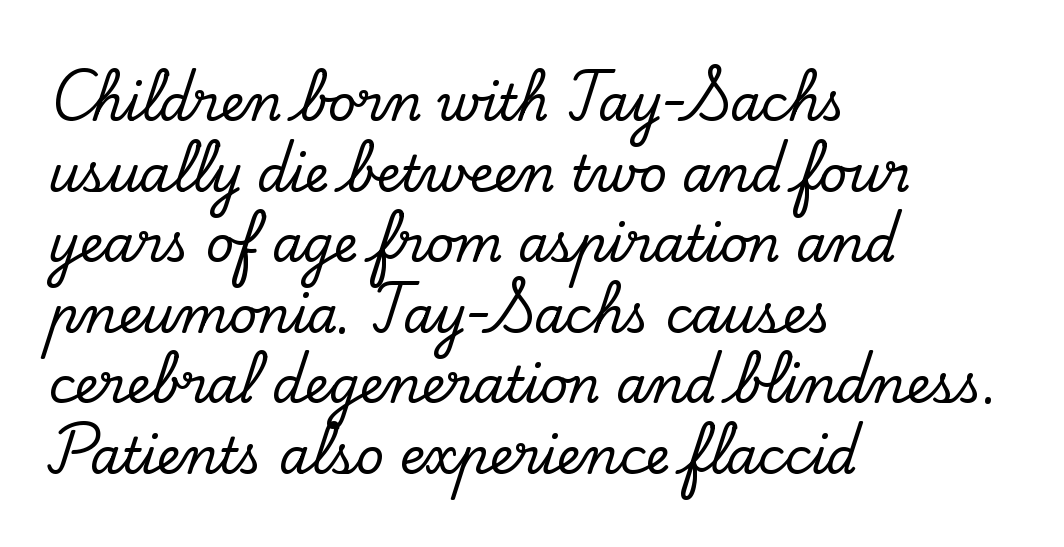
Varying glyph widths throughout — classic text-font behaviour. Check the space under the baseline: it is left empty. Evenly set lines give the paragraph a standard silhouette.
